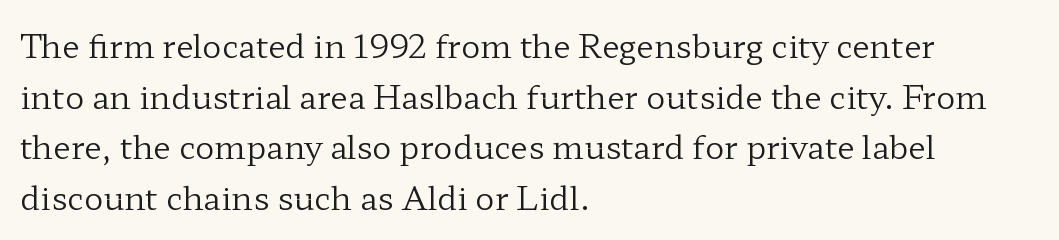
The image shows 32 px regular-weight, wide serif type, upright; set left-aligned, normal line spacing (1.58x), normal letter spacing, not underlined; low stroke contrast and a medium x-height.
